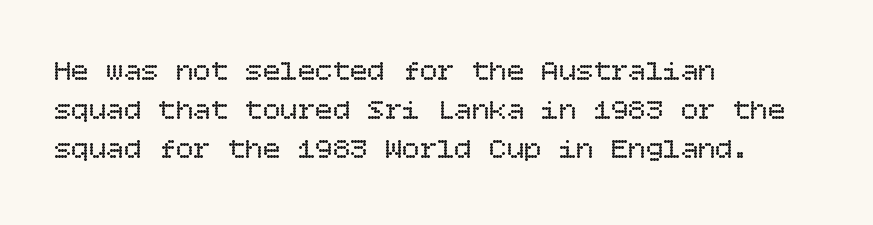
The image shows 29 px regular-weight type, upright; set left-aligned, normal line spacing (1.35x), normal letter spacing, not underlined; low stroke contrast and a large x-height.
